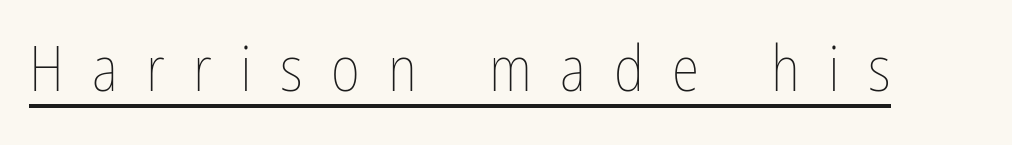
Every stem runs plumb, perpendicular to the baseline. Loose tracking; the words dissolve into strings of separated letters. The font sits on the lighter half of the weight spectrum, regular included. The rendering uses natural spacing where letterforms have individual widths. Beneath each row of characters lies a ruled line.
